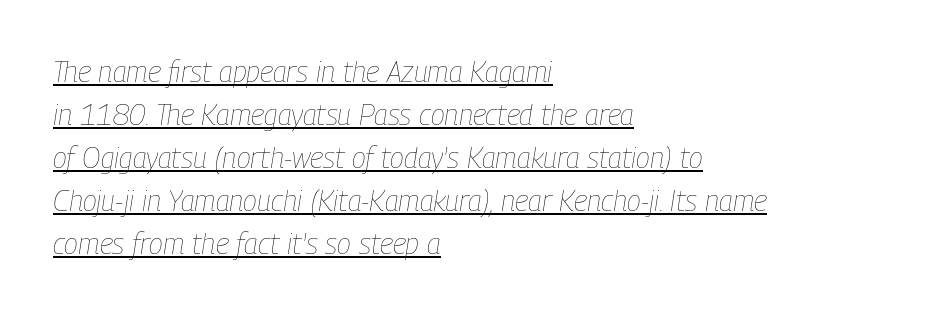
Do the characters align in a grid? No, the font is proportional. Weight class: somewhere from thin through regular. Is the type slanted? Yes — the strokes lean at a clear angle. This sample uses plain, unmodified letter spacing. In terms of leading, this rendering sits right in the middle.
